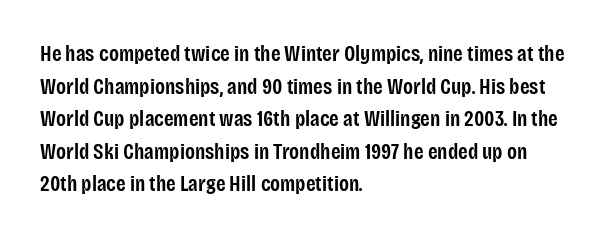
Q: Is the text bold? A: Semi-bold.
Q: Is the text italic (slanted)? A: No, it is upright.
Q: Is the text underlined? A: No.
Q: How is the paragraph aligned? A: Left-aligned.
Q: Is the spacing between letters normal or unusually wide? A: Normal.
Q: Is the spacing between lines tight, normal or loose? A: Normal.
